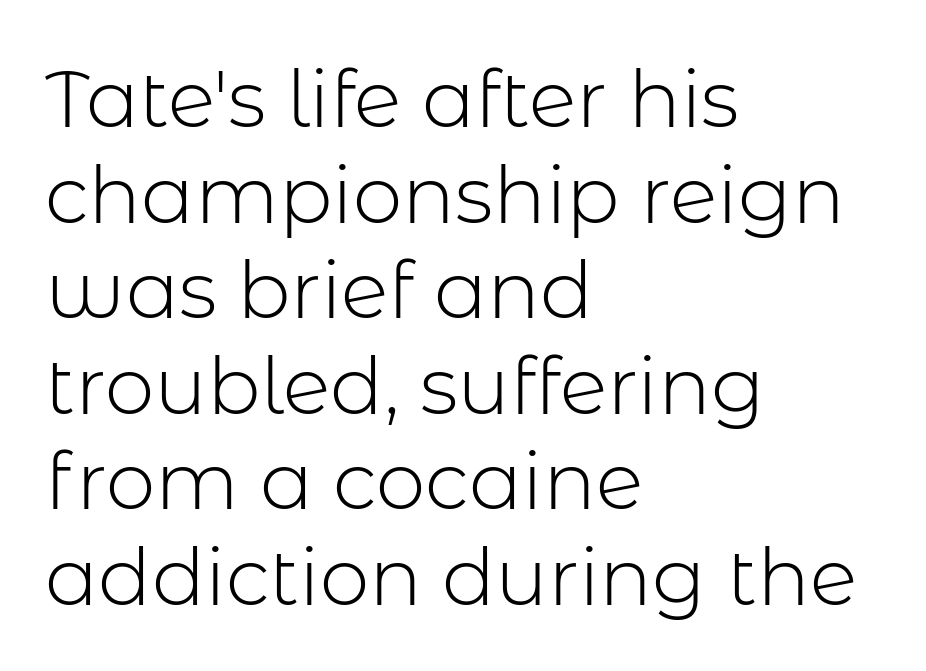
Q: Is the text bold? A: No.
Q: Is the text italic (slanted)? A: No, it is upright.
Q: Is the typeface a serif or a sans-serif typeface? A: Sans-serif.
Q: Is the text underlined? A: No.
Q: How is the paragraph aligned? A: Left-aligned.
Q: Is the spacing between letters normal or unusually wide? A: Normal.
Q: Width (condensed, normal, or wide)? A: Normal.
Q: Stroke contrast? A: Low.
Q: x-height? A: Medium.
Q: Monospaced? A: No.
